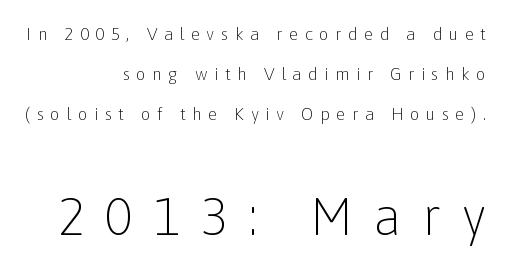
Q: Is the text bold? A: No.
Q: Is the text italic (slanted)? A: No, it is upright.
Q: Is the typeface a serif or a sans-serif typeface? A: Sans-serif.
Q: Is the text underlined? A: No.
Q: How is the paragraph aligned? A: Right-aligned.
Q: Is the spacing between letters normal or unusually wide? A: Unusually wide.
Q: Is the spacing between lines tight, normal or loose? A: Loose.
Q: Which block of text is set in a larger size, the first (top) or the second (bottom)? A: The second (bottom) one.
Q: Width (condensed, normal, or wide)? A: Normal.
Q: Stroke contrast? A: Low.
Q: x-height? A: Medium.
Q: Monospaced? A: No.
